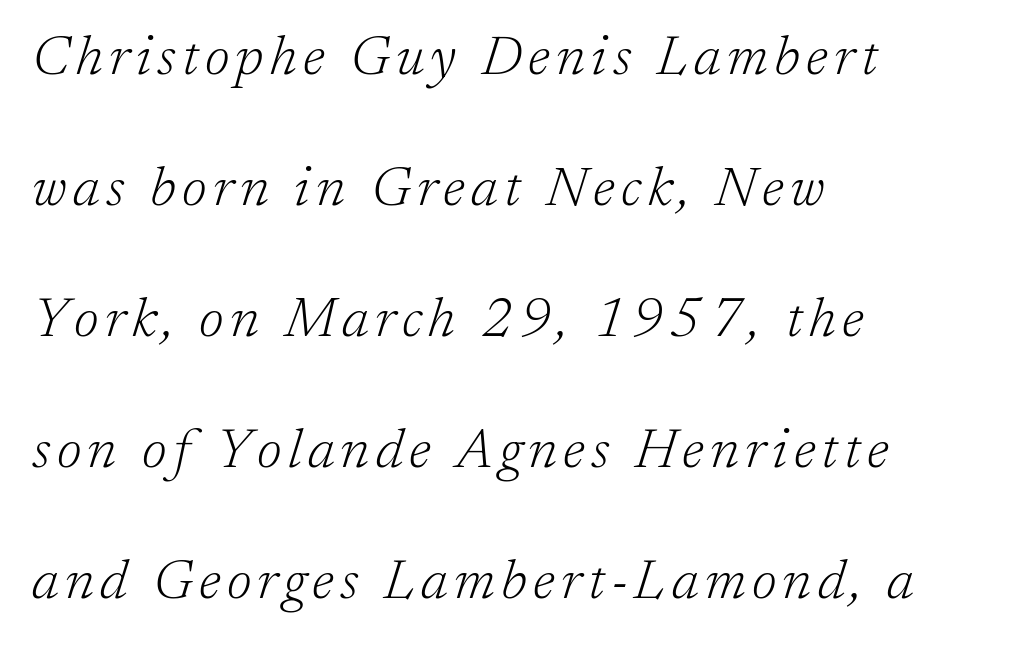
Does the type have serifs? Yes, each stem ends in a small foot. The designer dialed line spacing up above the default. Heft: none added — not bold. The face used here is proportionally spaced, like ordinary book or web type. Is the block centered? No — it sits flush against the left margin.
